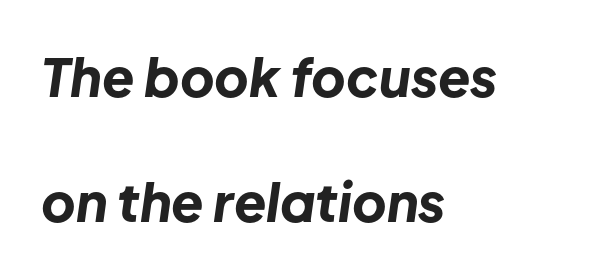
Beneath every word, the page is bare. Nothing unusual about the tracking: characters are spaced as the font intends. Plenty of ink on the page — the face is bold. A typesetter would call this leading open, well beyond the default. The paragraph shown leans on its left margin.
